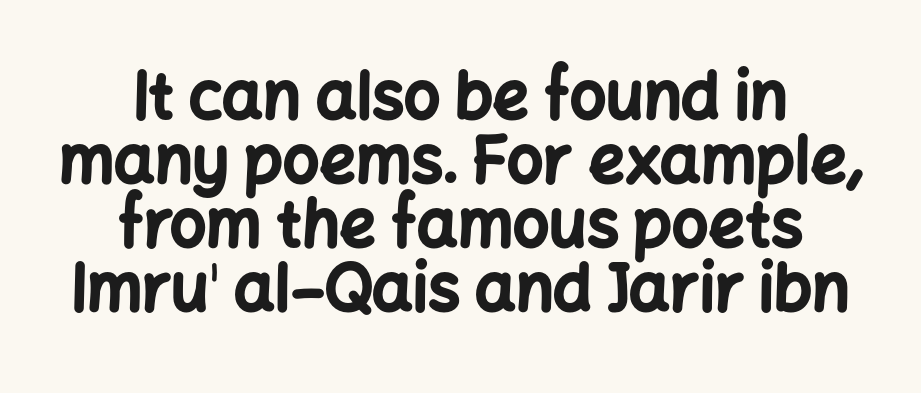
Q: Is the text bold? A: Yes.
Q: Is the text italic (slanted)? A: No, it is upright.
Q: Is the typeface a serif or a sans-serif typeface? A: Sans-serif.
Q: Is the text underlined? A: No.
Q: How is the paragraph aligned? A: Centered.
Q: Is the spacing between letters normal or unusually wide? A: Normal.
Q: Is the spacing between lines tight, normal or loose? A: Tight.
Q: Width (condensed, normal, or wide)? A: Normal.
Q: Stroke contrast? A: Low.
Q: x-height? A: Medium.
Q: Monospaced? A: No.
